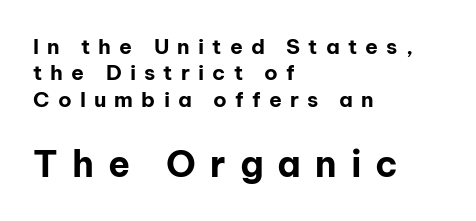
The image shows 36 px bold sans-serif type, upright; set left-aligned, normal line spacing (1.26x), unusually wide letter spacing (+0.39 em), not underlined; the second (bottom) block is 1.71x larger; low stroke contrast and a medium x-height.
